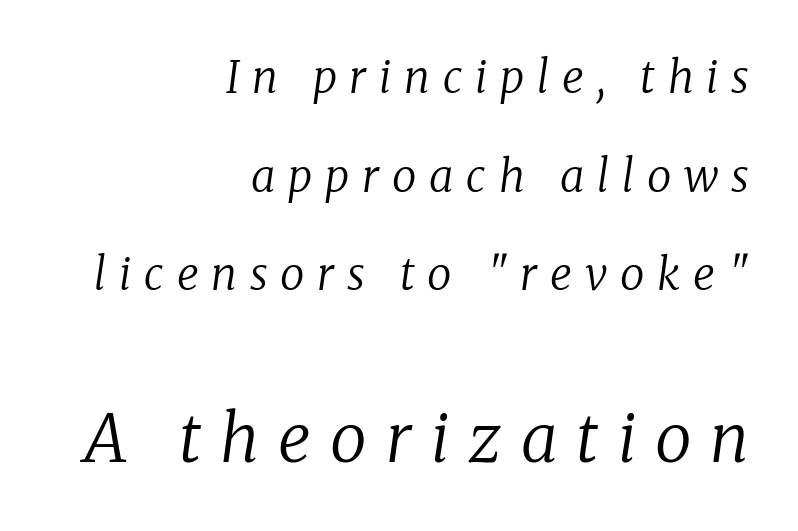
The image shows 66 px regular-weight serif type, italic (leaning right); set right-aligned, loose line spacing (2.24x), unusually wide letter spacing (+0.29 em), not underlined; the second (bottom) block is 1.5x larger; low stroke contrast and a medium x-height.
